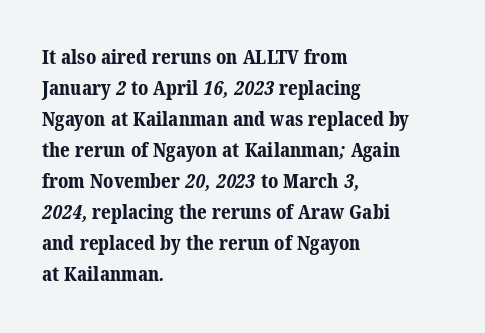
{"bold": "yes", "underline": "no", "align": "left", "line_spacing": "normal", "line_spacing_ratio": 1.55, "letter_spacing": "normal", "letter_spacing_em": 0.0, "glyph_px": 20}
